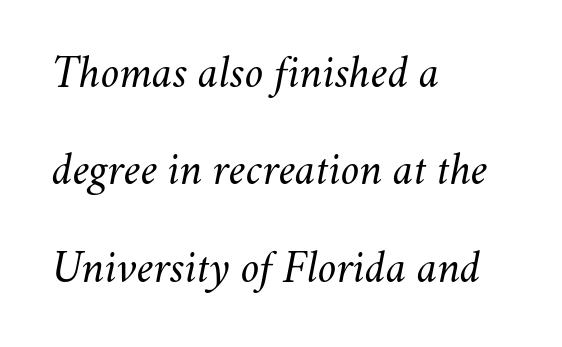
Q: Is the text bold? A: No.
Q: Is the text italic (slanted)? A: Yes, it leans right by about 11 degrees.
Q: Is the text underlined? A: No.
Q: How is the paragraph aligned? A: Left-aligned.
Q: Is the spacing between letters normal or unusually wide? A: Normal.
Q: Is the spacing between lines tight, normal or loose? A: Loose.
Q: Width (condensed, normal, or wide)? A: Normal.
Q: Stroke contrast? A: Medium.
Q: x-height? A: Small.
Q: Monospaced? A: No.
